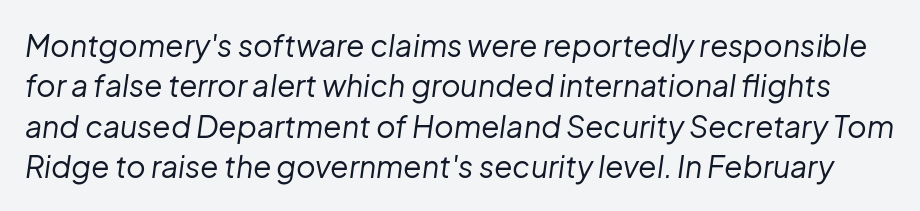
{"italic": "yes", "lean": "right", "slant_degrees": 8, "bold": "no", "weight": "regular", "width": "normal", "stroke_contrast": "low", "x_height": "medium", "monospaced": "no", "underline": "no", "line_spacing": "normal", "line_spacing_ratio": 1.35, "letter_spacing": "normal", "letter_spacing_em": 0.0, "glyph_px": 30}
